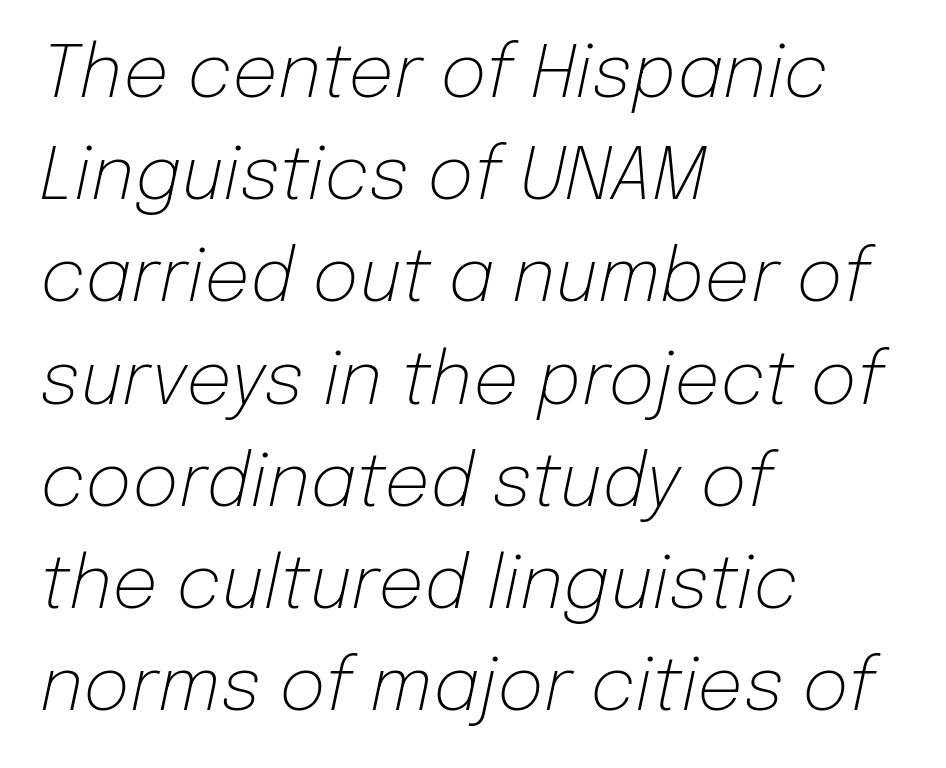
Q: Is the text bold? A: No.
Q: Is the text italic (slanted)? A: Yes, it leans right by about 12 degrees.
Q: Is the text underlined? A: No.
Q: How is the paragraph aligned? A: Left-aligned.
Q: Is the spacing between letters normal or unusually wide? A: Normal.
Q: Is the spacing between lines tight, normal or loose? A: Normal.
Q: Width (condensed, normal, or wide)? A: Normal.
Q: Stroke contrast? A: Low.
Q: x-height? A: Medium.
Q: Monospaced? A: No.
